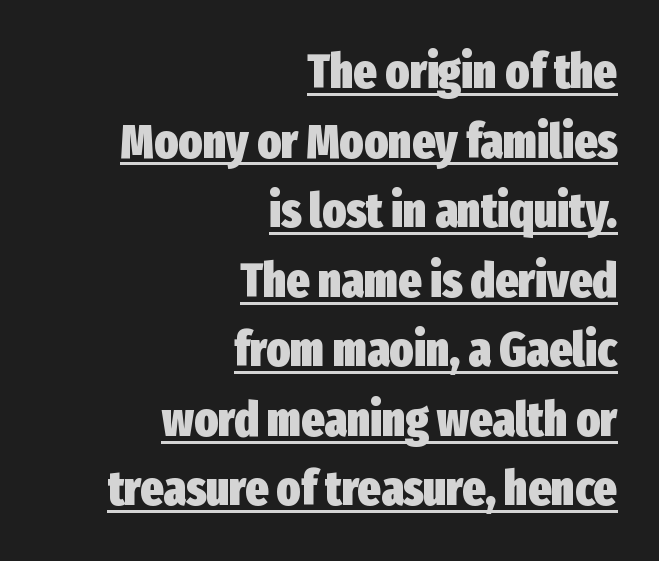
The image shows 49 px heavy, condensed sans-serif type, upright; set right-aligned, normal line spacing (1.42x), normal letter spacing, underlined; low stroke contrast and a medium x-height.
